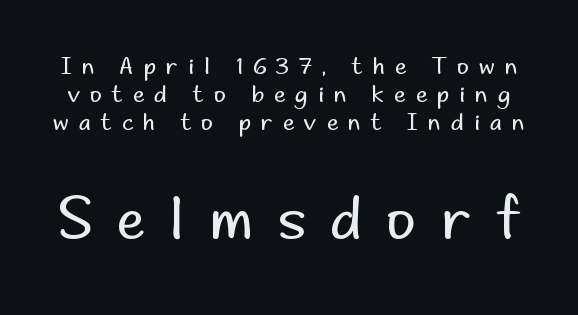
Notice how the stems are strictly vertical — no italics here. This sample has the flowing, uneven cadence of proportional lettering. Weight: not bold — regular or lighter. The typeface chosen for these lines omits serifs.
